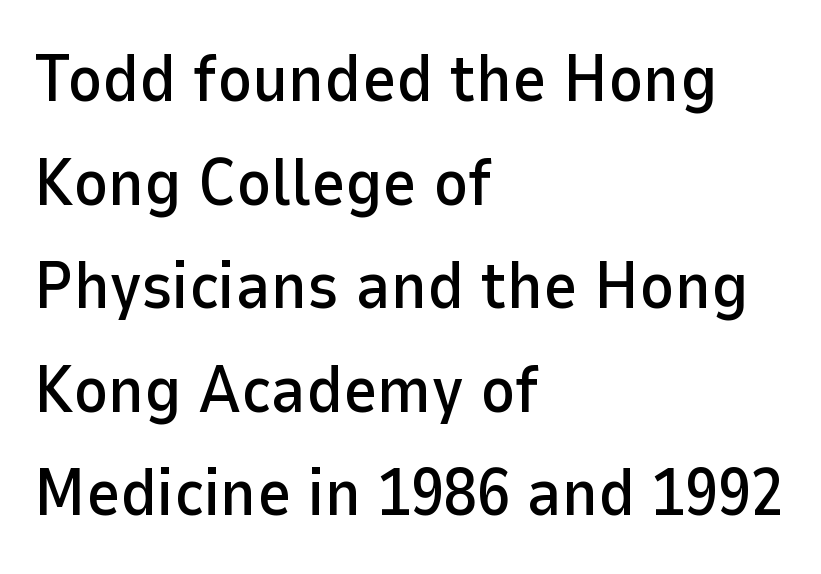
Q: Is the text italic (slanted)? A: No, it is upright.
Q: Is the typeface a serif or a sans-serif typeface? A: Sans-serif.
Q: Is the text underlined? A: No.
Q: How is the paragraph aligned? A: Left-aligned.
Q: Is the spacing between letters normal or unusually wide? A: Normal.
Q: Is the spacing between lines tight, normal or loose? A: Normal.
Q: Width (condensed, normal, or wide)? A: Normal.
Q: Stroke contrast? A: Low.
Q: x-height? A: Medium.
Q: Monospaced? A: No.
